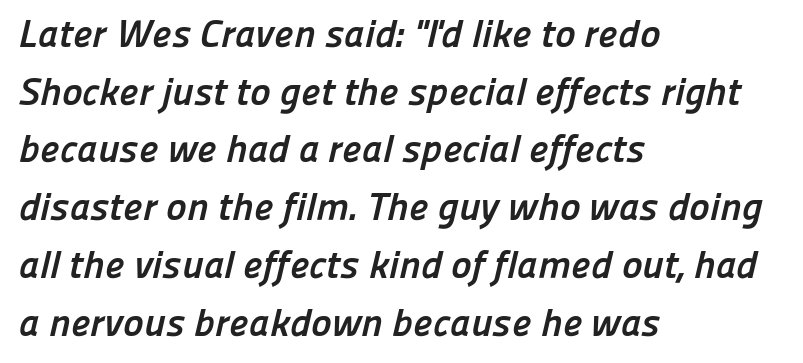
The image shows 39 px semibold sans-serif type; set left-aligned, normal line spacing (1.48x), normal letter spacing, not underlined; low stroke contrast and a medium x-height.
